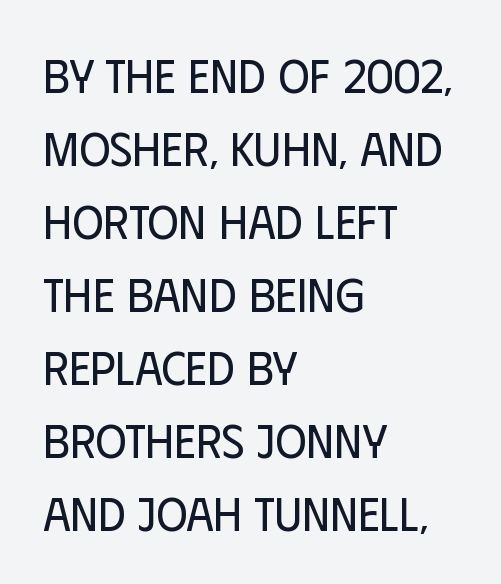
Glyph-to-glyph distance matches everyday printed text. Weight: regular or lighter. Regarding serifs, this sample does without them. In CSS terms this would be text-align: left. Words float on clear page, feet unadorned.
